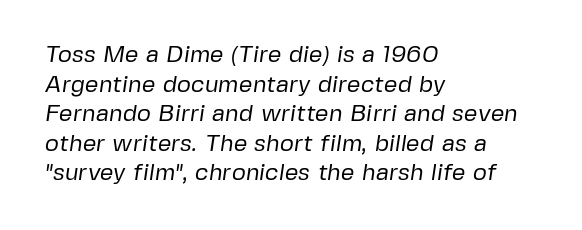
{"bold": "no", "underline": "no", "align": "left", "line_spacing_ratio": 1.23, "letter_spacing": "normal", "letter_spacing_em": 0.0, "glyph_px": 24}
